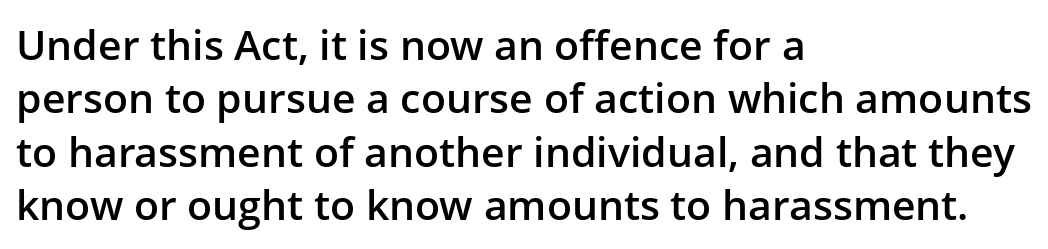
Q: Is the text bold? A: Semi-bold.
Q: Is the text italic (slanted)? A: No, it is upright.
Q: Is the typeface a serif or a sans-serif typeface? A: Sans-serif.
Q: Is the text underlined? A: No.
Q: How is the paragraph aligned? A: Left-aligned.
Q: Is the spacing between letters normal or unusually wide? A: Normal.
Q: Is the spacing between lines tight, normal or loose? A: Normal.
Q: Width (condensed, normal, or wide)? A: Normal.
Q: Stroke contrast? A: Low.
Q: x-height? A: Medium.
Q: Monospaced? A: No.
